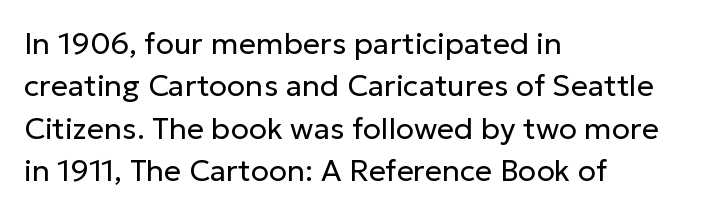
The image shows 30 px regular-weight sans-serif type, upright; set left-aligned, normal line spacing (1.41x), normal letter spacing, not underlined; low stroke contrast and a medium x-height.
